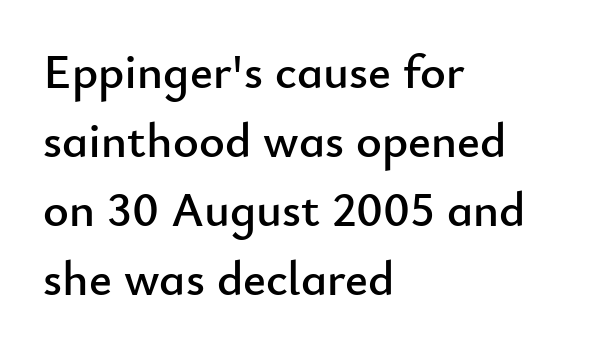
{"serif": "no", "italic": "no", "width": "normal", "stroke_contrast": "low", "x_height": "small", "monospaced": "no", "underline": "no", "align": "left", "line_spacing": "normal", "line_spacing_ratio": 1.41, "letter_spacing": "normal", "letter_spacing_em": 0.0, "glyph_px": 49}
